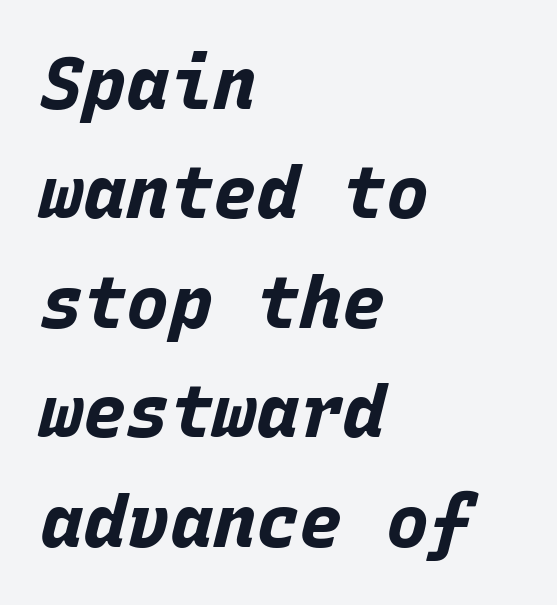
{"italic": "yes", "lean": "right", "slant_degrees": 15, "bold": "yes", "weight": "bold", "width": "normal", "stroke_contrast": "low", "x_height": "large", "monospaced": "yes", "underline": "no", "align": "left", "line_spacing": "normal", "line_spacing_ratio": 1.52, "letter_spacing": "normal", "letter_spacing_em": 0.0, "glyph_px": 72}
